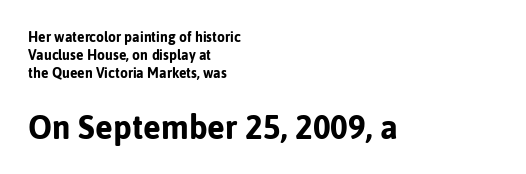
{"serif": "no", "italic": "no", "bold": "yes", "weight": "bold", "width": "normal", "stroke_contrast": "low", "x_height": "medium", "monospaced": "no", "underline": "no", "align": "left", "line_spacing": "normal", "line_spacing_ratio": 1.27, "letter_spacing": "normal", "letter_spacing_em": 0.0, "larger_block": "second", "size_ratio": 2.36, "glyph_px": 33}
